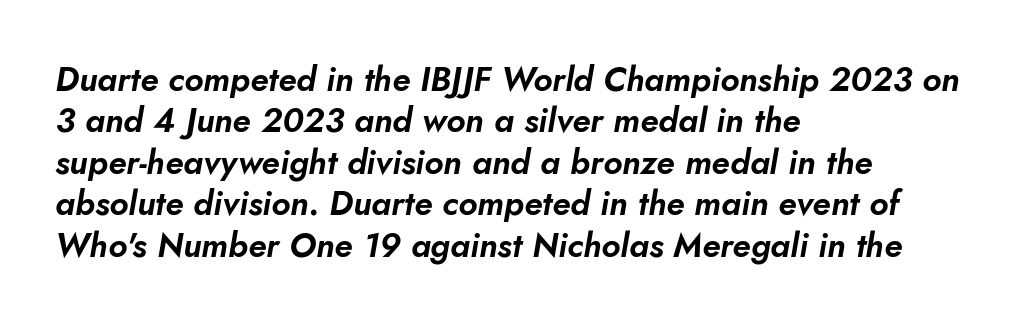
This rendering leaves character spacing at its baseline value. This rendering uses left alignment, leaving the right contour irregular. This sample has the flowing, uneven cadence of proportional lettering. Decoration check: the copy has no underline.
